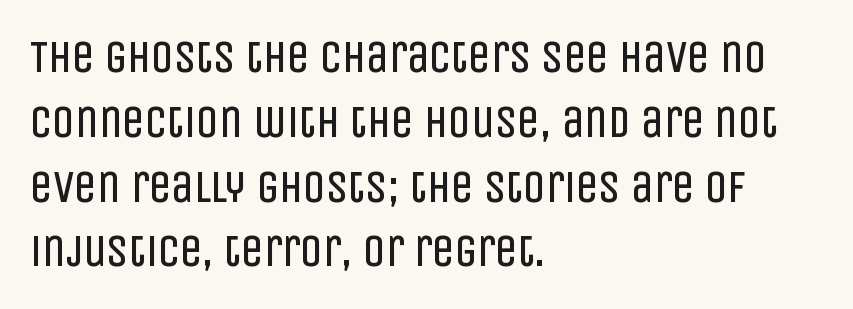
The image shows 45 px regular-weight, condensed sans-serif type, upright; set left-aligned, normal line spacing (1.44x), normal letter spacing, not underlined; low stroke contrast and a large x-height.
